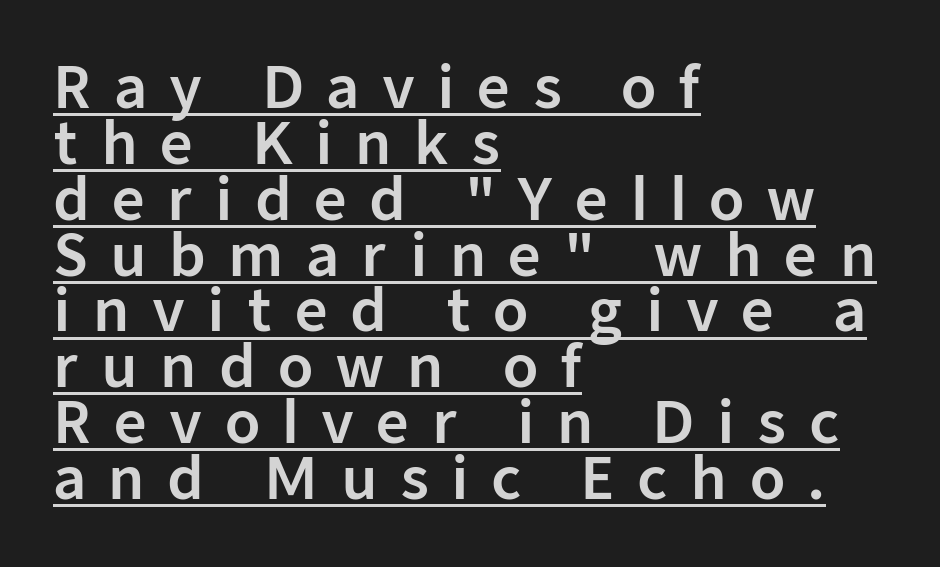
Q: Is the text italic (slanted)? A: No, it is upright.
Q: Is the typeface a serif or a sans-serif typeface? A: Sans-serif.
Q: Is the text underlined? A: Yes.
Q: How is the paragraph aligned? A: Left-aligned.
Q: Is the spacing between letters normal or unusually wide? A: Unusually wide.
Q: Is the spacing between lines tight, normal or loose? A: Tight.
Q: Width (condensed, normal, or wide)? A: Normal.
Q: Stroke contrast? A: Low.
Q: x-height? A: Medium.
Q: Monospaced? A: No.
